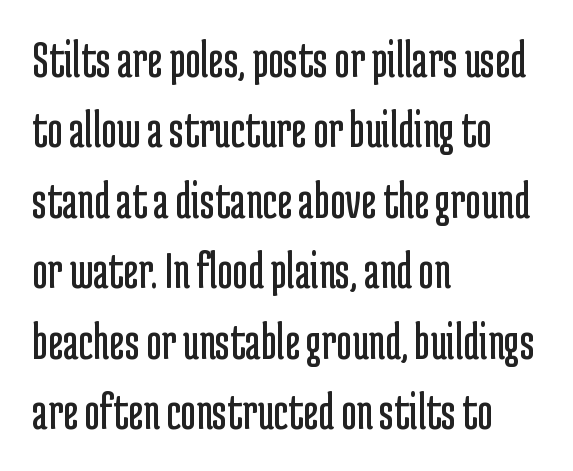
Q: Is the text bold? A: No.
Q: Is the text italic (slanted)? A: No, it is upright.
Q: Is the typeface a serif or a sans-serif typeface? A: Sans-serif.
Q: Is the text underlined? A: No.
Q: How is the paragraph aligned? A: Left-aligned.
Q: Is the spacing between letters normal or unusually wide? A: Normal.
Q: Is the spacing between lines tight, normal or loose? A: Normal.
Q: Width (condensed, normal, or wide)? A: Condensed.
Q: Stroke contrast? A: Low.
Q: x-height? A: Medium.
Q: Monospaced? A: No.
